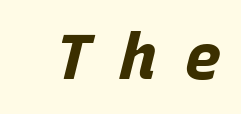
Q: Is the text bold? A: Yes.
Q: Is the text italic (slanted)? A: Yes, it leans right by about 15 degrees.
Q: Is the text underlined? A: No.
Q: Is the spacing between letters normal or unusually wide? A: Unusually wide.
Q: Width (condensed, normal, or wide)? A: Normal.
Q: Stroke contrast? A: Low.
Q: x-height? A: Large.
Q: Monospaced? A: Yes.
